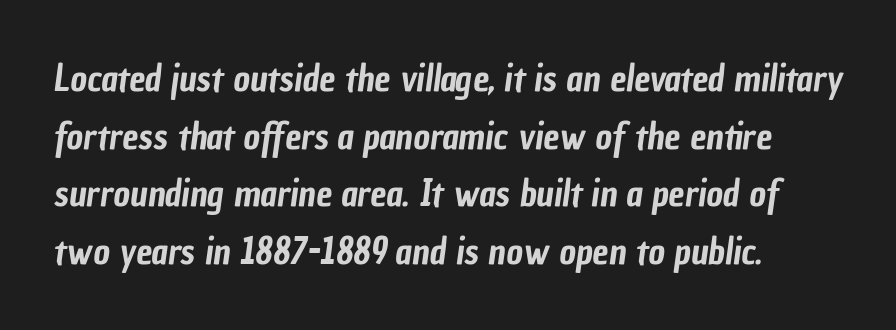
Examine the stroke ends and you'll find no serifs. Each word holds together tightly as a unit, with standard inter-letter gaps. The typesetter chose a ragged-right arrangement here. Note the varied advance widths — an 'i' is clearly narrower than an 'm'. The gap between lines stays unmarked.
